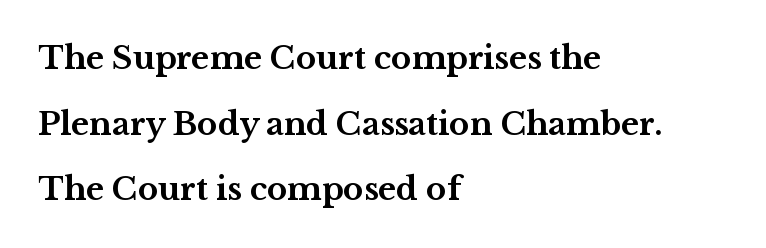
The image shows 31 px bold, wide serif type, upright; set left-aligned, loose line spacing (2.12x), normal letter spacing, not underlined; medium stroke contrast and a medium x-height.
